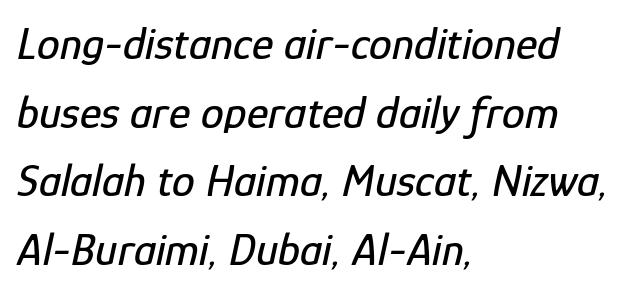
{"italic": "yes", "lean": "right", "slant_degrees": 12, "width": "condensed", "stroke_contrast": "low", "x_height": "medium", "monospaced": "no", "underline": "no", "align": "left", "line_spacing": "normal", "line_spacing_ratio": 1.49, "letter_spacing": "normal", "letter_spacing_em": 0.0, "glyph_px": 46}
